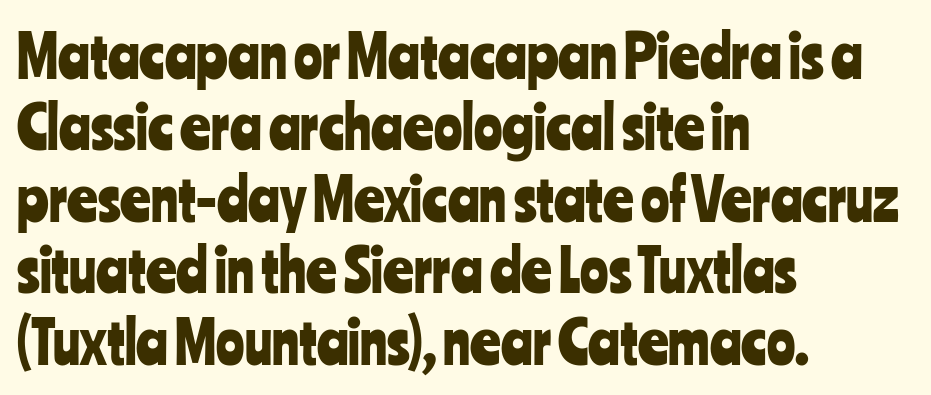
The setting favours the left margin, as ordinary paragraphs usually do. Is the letter spacing exaggerated? No — it looks like the ordinary default. No word sits above an underline. This sample has the flowing, uneven cadence of proportional lettering. A sans-serif font was chosen for this passage.
